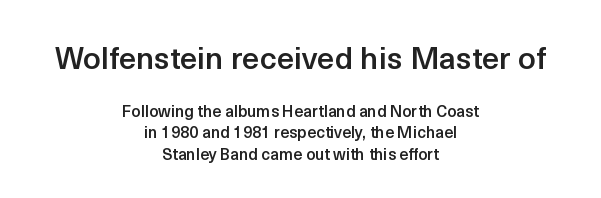
Is the lower block the larger one? No — the upper block carries the bigger type. Where is the straight margin? There isn't one; the lines are centered. To sum up the face: it is a sans, with no serifs. Honestly, there is no underline to notice here at all.
